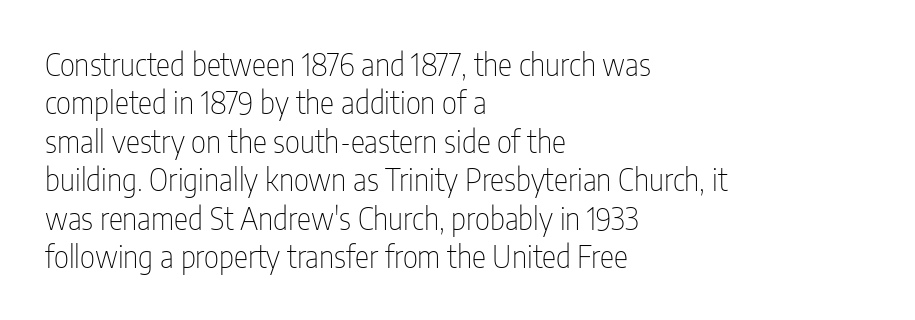
Q: Is the text bold? A: No.
Q: Is the text italic (slanted)? A: No, it is upright.
Q: Is the typeface a serif or a sans-serif typeface? A: Sans-serif.
Q: Is the text underlined? A: No.
Q: How is the paragraph aligned? A: Left-aligned.
Q: Is the spacing between letters normal or unusually wide? A: Normal.
Q: Is the spacing between lines tight, normal or loose? A: Normal.
Q: Width (condensed, normal, or wide)? A: Condensed.
Q: Stroke contrast? A: Low.
Q: x-height? A: Medium.
Q: Monospaced? A: No.
